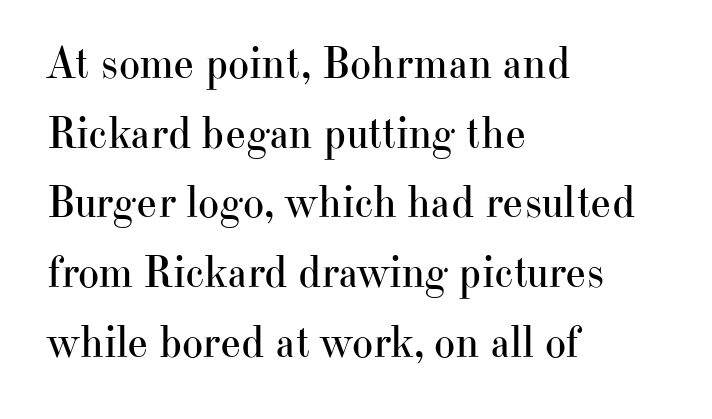
Q: Is the text bold? A: No.
Q: Is the text italic (slanted)? A: No, it is upright.
Q: Is the typeface a serif or a sans-serif typeface? A: Serif.
Q: Is the text underlined? A: No.
Q: How is the paragraph aligned? A: Left-aligned.
Q: Is the spacing between letters normal or unusually wide? A: Normal.
Q: Is the spacing between lines tight, normal or loose? A: Normal.
Q: Width (condensed, normal, or wide)? A: Normal.
Q: Stroke contrast? A: High.
Q: x-height? A: Small.
Q: Monospaced? A: No.
